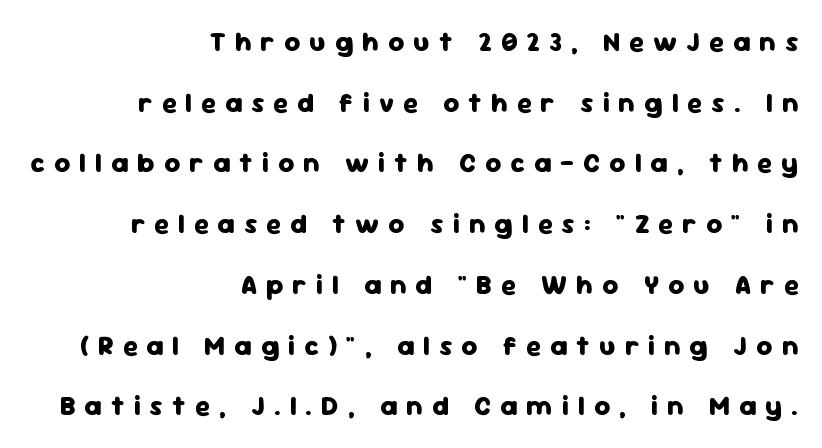
Heavy, bold letterforms. The font's upright variant was chosen for this text. Summary of vertical rhythm: relaxed, with wide interline spacing. Rule under the text: the space is simply empty. The passage is arranged like a letterhead date or caption credit — flush right.
